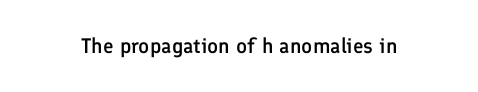
{"italic": "no", "bold": "semi", "underline": "no", "letter_spacing": "normal", "letter_spacing_em": 0.0, "glyph_px": 21}
